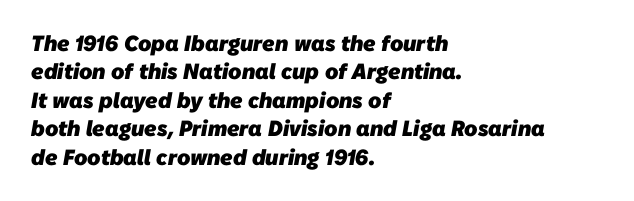
The image shows 22 px bold type; set left-aligned, normal line spacing (1.29x), normal letter spacing, not underlined.
